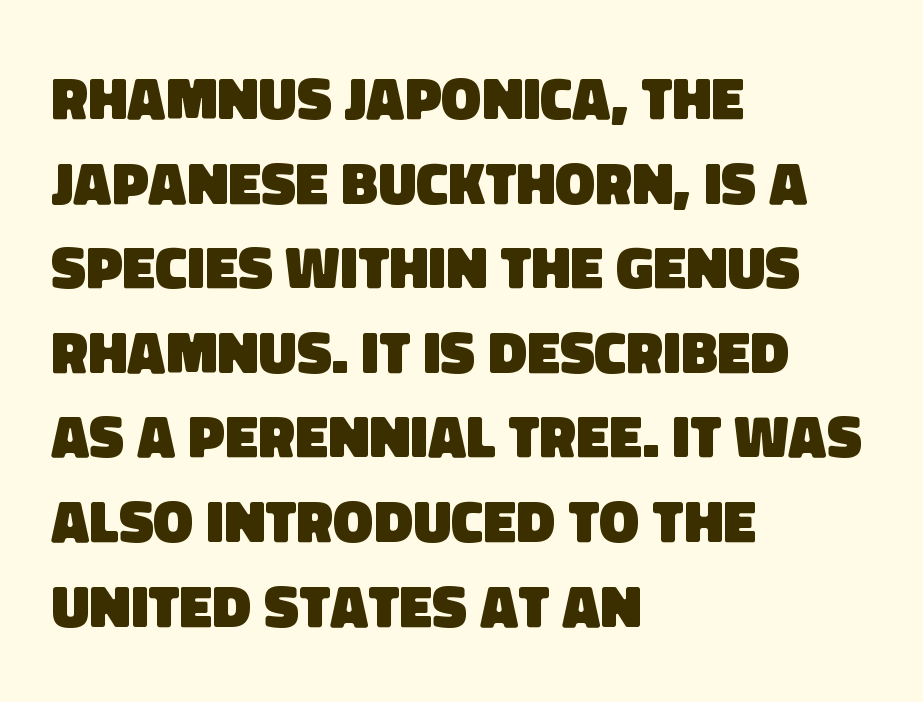
Q: Is the text bold? A: Yes.
Q: Is the typeface a serif or a sans-serif typeface? A: Sans-serif.
Q: Is the text underlined? A: No.
Q: How is the paragraph aligned? A: Left-aligned.
Q: Is the spacing between letters normal or unusually wide? A: Normal.
Q: Is the spacing between lines tight, normal or loose? A: Normal.
Q: Width (condensed, normal, or wide)? A: Normal.
Q: Stroke contrast? A: Low.
Q: x-height? A: Large.
Q: Monospaced? A: No.
